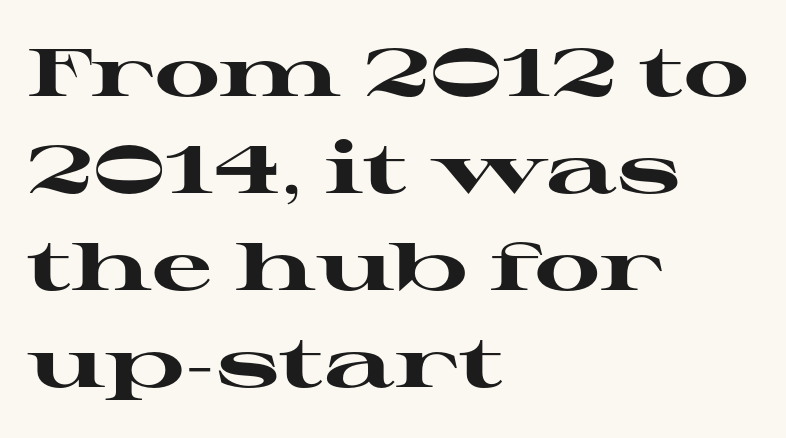
The image shows 67 px heavy, wide serif type, upright; set left-aligned, normal line spacing (1.45x), normal letter spacing, not underlined; high stroke contrast and a medium x-height.
